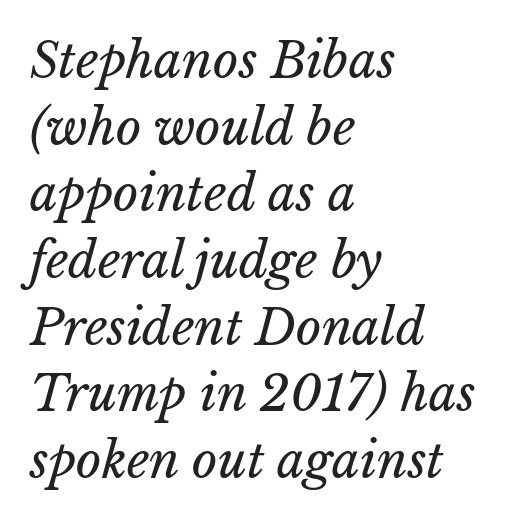
The image shows 49 px regular-weight type; set left-aligned, normal line spacing (1.36x), normal letter spacing, not underlined; low stroke contrast and a medium x-height.
